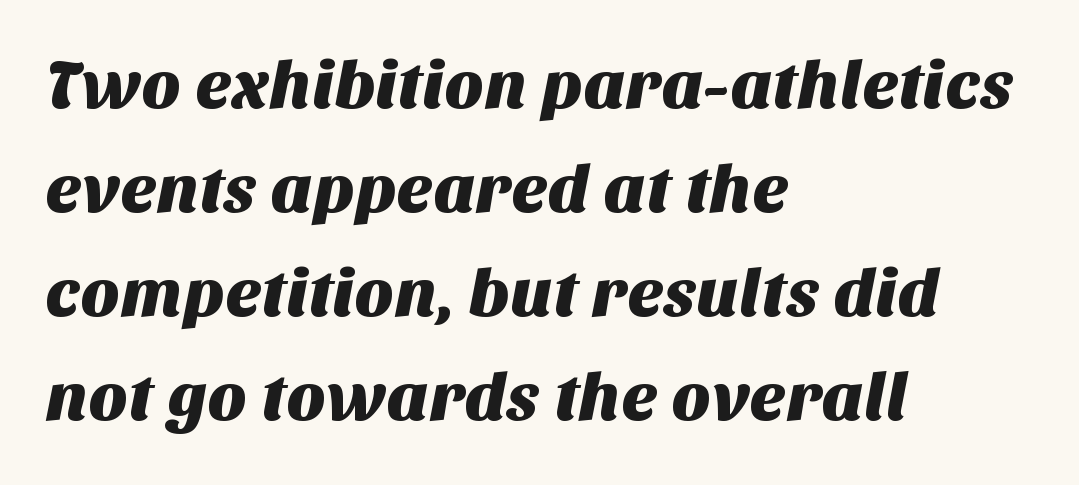
{"serif": "no", "width": "normal", "stroke_contrast": "medium", "x_height": "large", "monospaced": "no", "underline": "no", "align": "left", "line_spacing": "normal", "line_spacing_ratio": 1.53, "letter_spacing": "normal", "letter_spacing_em": 0.0, "glyph_px": 68}
